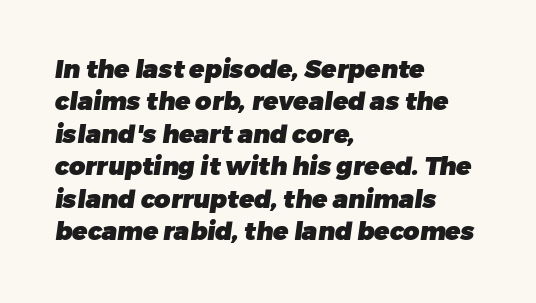
Reading down the column, the eye jumps a familiar distance to each next line. Descenders are the only things crossing below the line. Default kerning and tracking; the words read as compact shapes. Line starts are locked; line ends wander. Does the weight exceed regular? Yes, all the way to bold.
